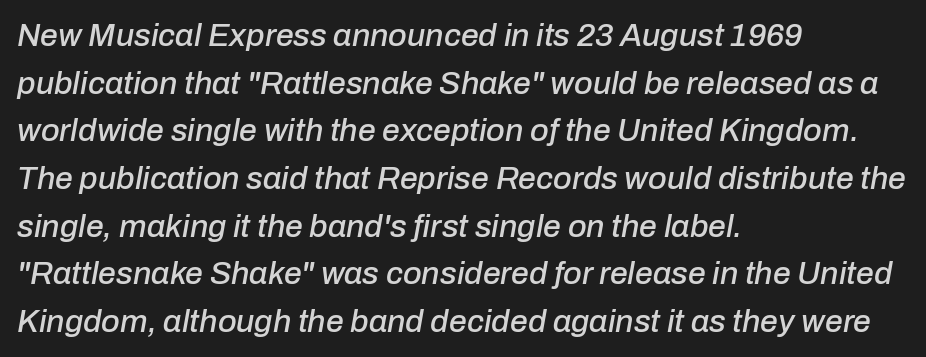
Letters rest on an invisible, unmarked baseline. Line spacing here is normal. Line starts are locked; line ends wander. The lettering tilts uniformly, giving the passage an italic look. Looks like regular typesetting: each glyph gets only the width it needs. Tracking value appears to be zero — textbook default spacing.
